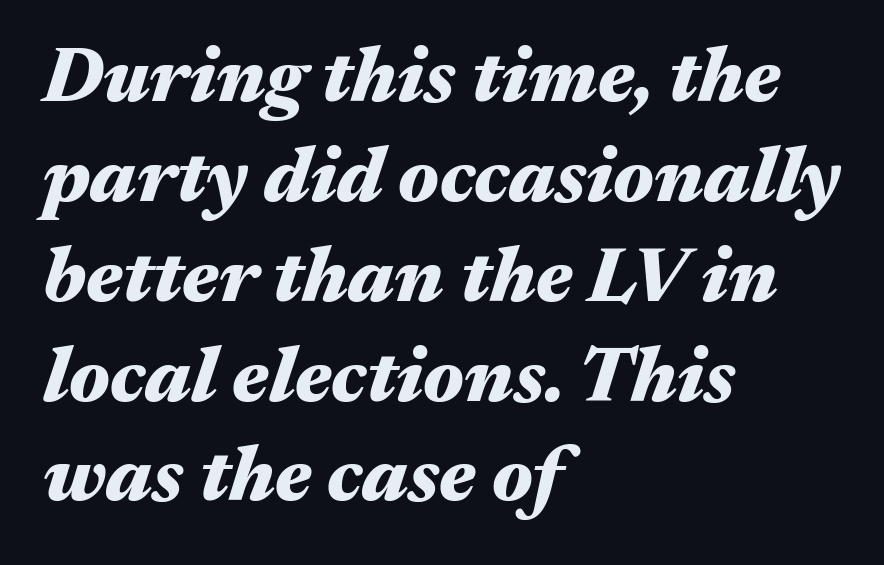
Q: Is the text bold? A: Yes.
Q: Is the text italic (slanted)? A: Yes, it leans right by about 17 degrees.
Q: Is the text underlined? A: No.
Q: How is the paragraph aligned? A: Left-aligned.
Q: Is the spacing between letters normal or unusually wide? A: Normal.
Q: Is the spacing between lines tight, normal or loose? A: Normal.
Q: Width (condensed, normal, or wide)? A: Wide.
Q: Stroke contrast? A: Medium.
Q: x-height? A: Medium.
Q: Monospaced? A: No.
